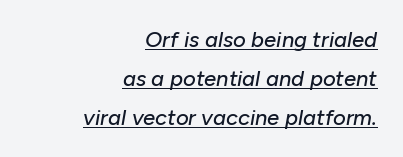
The image shows 22 px text type, italic (leaning right); set right-aligned, line spacing 1.77x, normal letter spacing, underlined.
